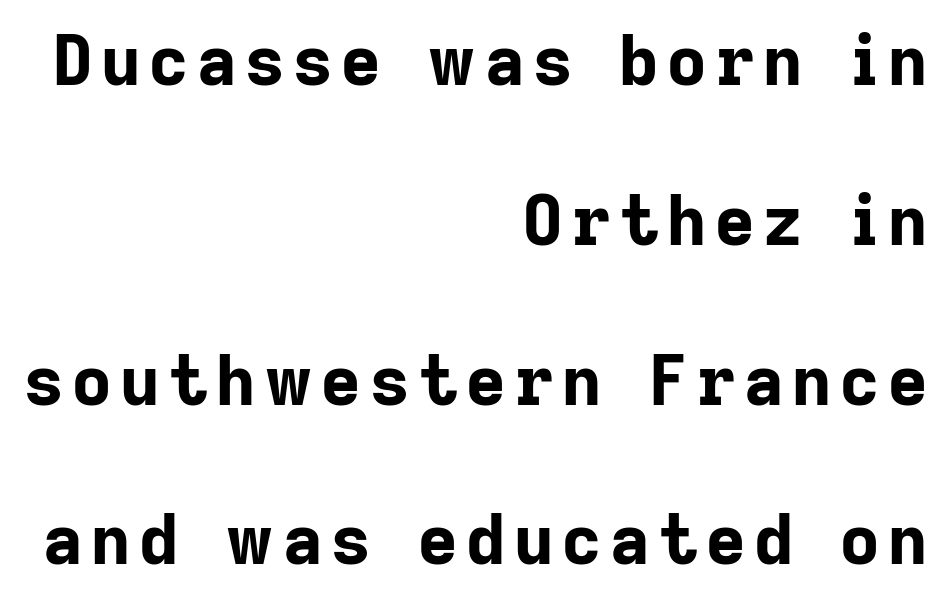
Q: Is the text bold? A: Yes.
Q: Is the text italic (slanted)? A: No, it is upright.
Q: Is the typeface a serif or a sans-serif typeface? A: Sans-serif.
Q: Is the text underlined? A: No.
Q: How is the paragraph aligned? A: Right-aligned.
Q: Is the spacing between lines tight, normal or loose? A: Loose.
Q: Width (condensed, normal, or wide)? A: Normal.
Q: Stroke contrast? A: Low.
Q: x-height? A: Medium.
Q: Monospaced? A: No.
